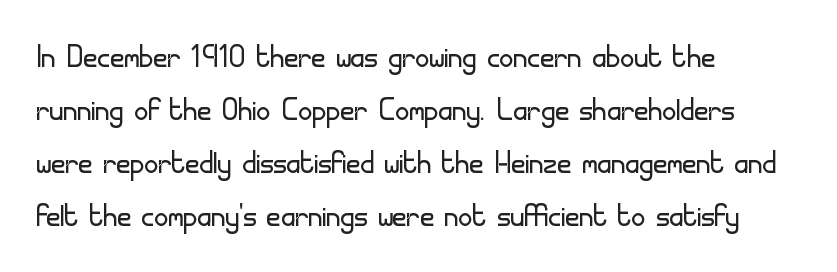
{"serif": "no", "italic": "no", "bold": "no", "weight": "light", "width": "normal", "stroke_contrast": "low", "x_height": "small", "monospaced": "no", "underline": "no", "align": "left", "line_spacing": "normal", "line_spacing_ratio": 1.36, "letter_spacing": "normal", "letter_spacing_em": 0.0, "glyph_px": 39}
